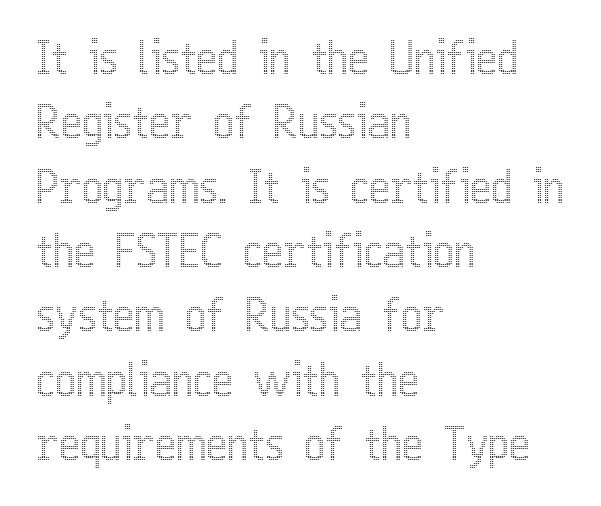
The image shows 45 px condensed type, upright; set left-aligned, normal line spacing (1.43x), normal letter spacing, not underlined; a medium x-height.
